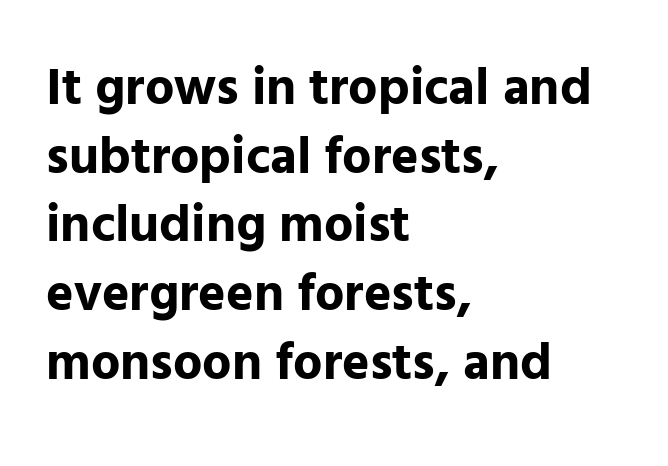
This sample uses an upright cut, with every glyph sitting square on the baseline. Is the type bold? Yes — the strokes are clearly thick and heavy. Glyph-to-glyph distance matches everyday printed text. This sample uses a sans-serif face. Notice how descenders clear the ascenders below comfortably — that's standard leading.
